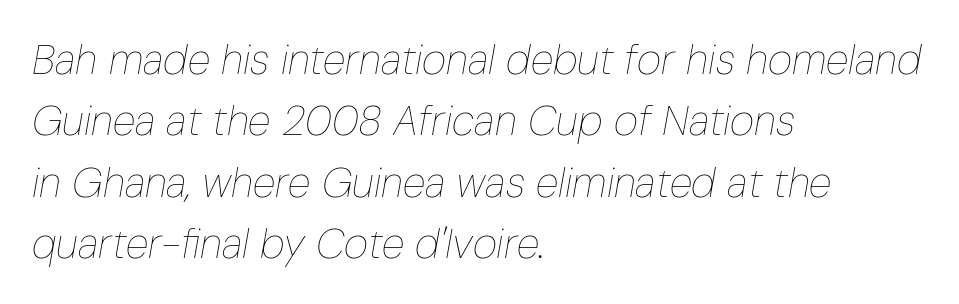
{"italic": "yes", "lean": "right", "slant_degrees": 10, "bold": "no", "weight": "thin", "width": "condensed", "stroke_contrast": "low", "x_height": "medium", "monospaced": "no", "underline": "no", "align": "left", "line_spacing": "normal", "line_spacing_ratio": 1.46, "letter_spacing": "normal", "letter_spacing_em": 0.0, "glyph_px": 42}
